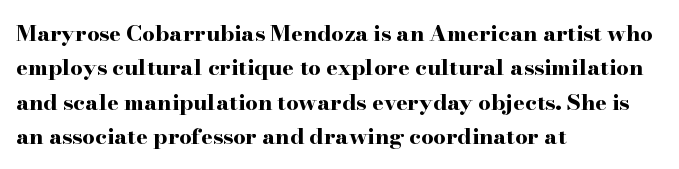
{"italic": "no", "bold": "yes", "underline": "no", "align": "left", "line_spacing": "normal", "line_spacing_ratio": 1.56, "letter_spacing": "normal", "letter_spacing_em": 0.0, "glyph_px": 22}
